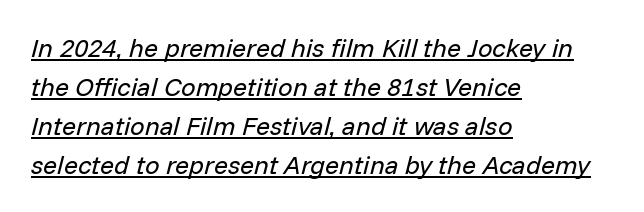
Students, note that the glyphs here touch the page at normal intervals. This sample uses an oblique cut, with every glyph tilted off the vertical. Vertical spacing — default. Does the copy run flush right? No — it runs flush left. Caption: lettering with a line underneath.
